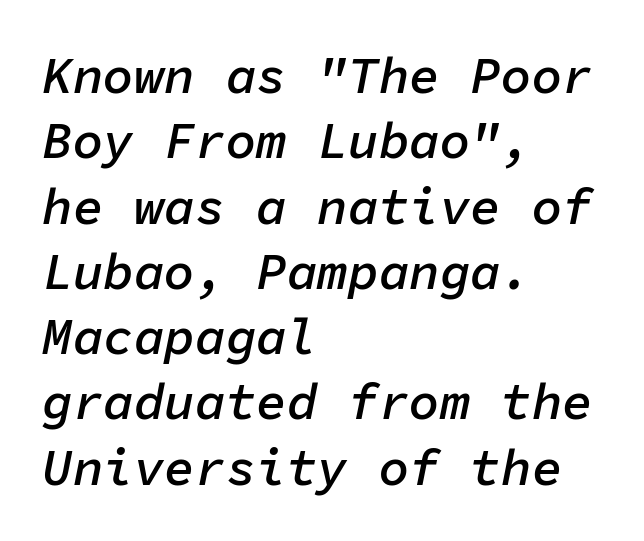
The gap between lines stays unmarked. The axis of the letterforms is tilted away from vertical. How would I describe the line gaps? Plain and ordinary. The font is running at a semibold setting, under full bold. There is no visible air inserted between adjacent glyphs.
